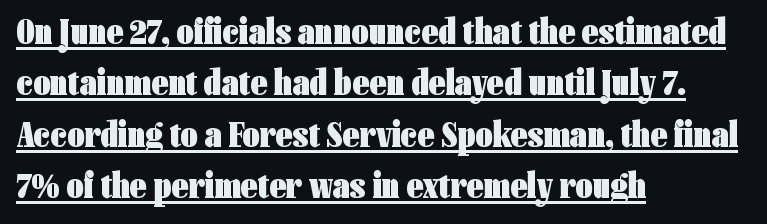
The image shows 37 px heavy, condensed sans-serif type, upright; set left-aligned, normal line spacing (1.39x), normal letter spacing, underlined; low stroke contrast and a medium x-height.
